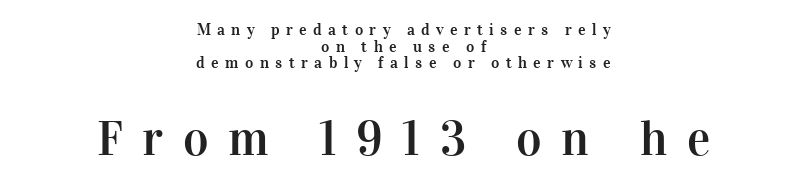
Italic? Not at all — the glyphs are vertical. There is plenty of visible air inserted between adjacent glyphs. Each letter keeps its own natural width here, so spacing adapts to shape. This layout puts the modest block above and the oversized block below. This block would grow much taller if given ordinary leading; it's compressed now. This sample is center-justified, so both line endings float freely.
